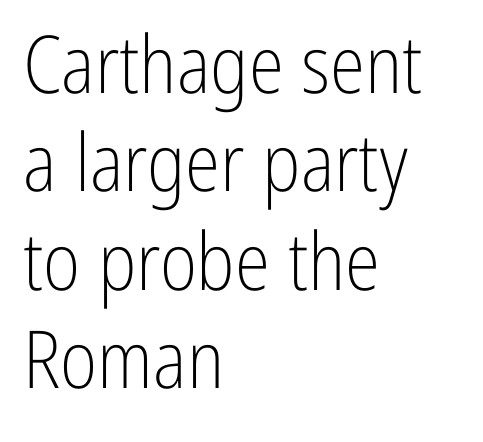
A typesetter would call this proportional, since set widths differ per character. Nope, no serifs anywhere on these letters. The strokes are not fattened; the text isn't bold. These lines keep a tight, regular rhythm from letter to letter. Anything drawn beneath the words? Only blank space. Every stem runs plumb, perpendicular to the baseline.
